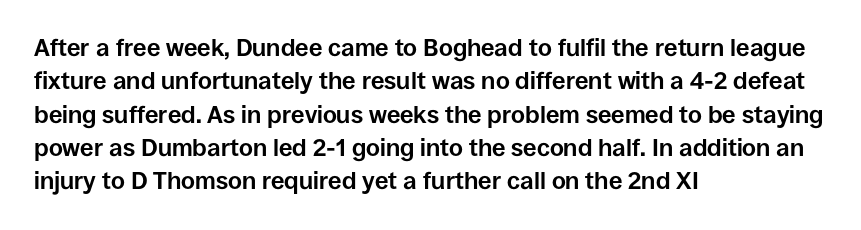
The image shows 24 px bold type, upright; set left-aligned, normal line spacing (1.39x), normal letter spacing, not underlined.
